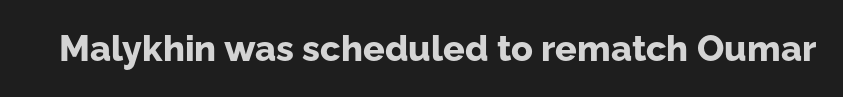
Q: Is the text bold? A: Yes.
Q: Is the text italic (slanted)? A: No, it is upright.
Q: Is the typeface a serif or a sans-serif typeface? A: Sans-serif.
Q: Is the text underlined? A: No.
Q: Is the spacing between letters normal or unusually wide? A: Normal.
Q: Width (condensed, normal, or wide)? A: Normal.
Q: Stroke contrast? A: Low.
Q: x-height? A: Medium.
Q: Monospaced? A: No.
